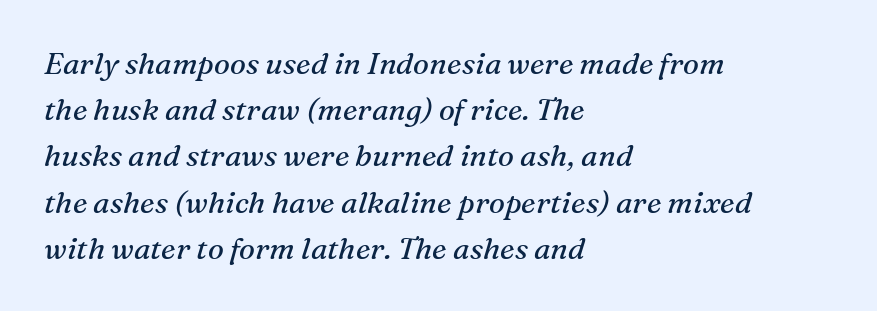
The image shows 30 px regular-weight serif type, italic (leaning right); set left-aligned, normal line spacing (1.54x), normal letter spacing, not underlined; medium stroke contrast and a medium x-height.
